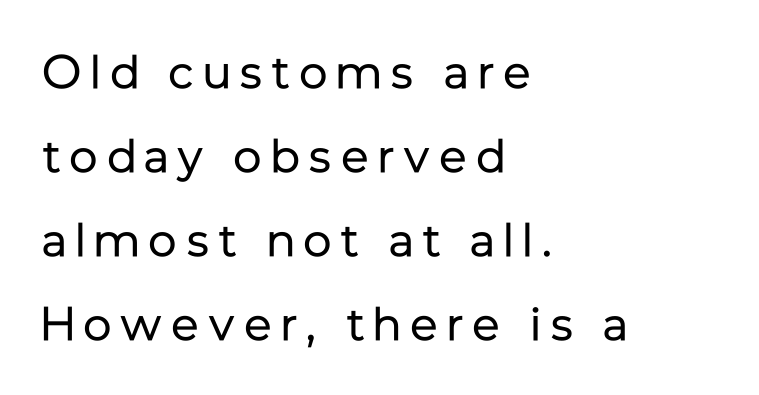
Heaviness? Minimal to ordinary, like unemphasized prose. Any mark beneath the type? The region is blank. Examine the stroke ends and you'll find no serifs. Here the designer chose a conventional face with non-uniform glyph widths. These lines stack with their left ends in a neat column.
